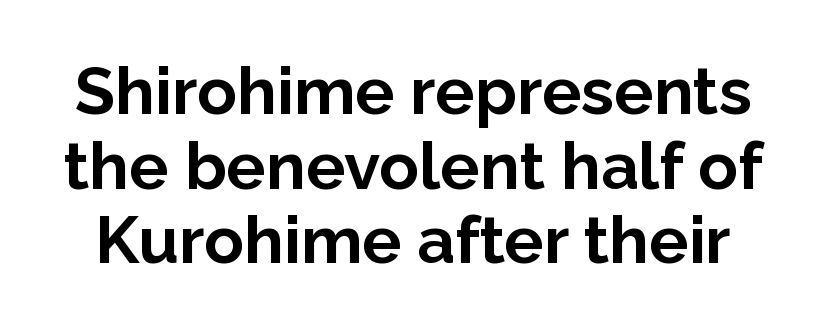
Q: Is the text bold? A: Yes.
Q: Is the text italic (slanted)? A: No, it is upright.
Q: Is the typeface a serif or a sans-serif typeface? A: Sans-serif.
Q: Is the text underlined? A: No.
Q: Is the spacing between letters normal or unusually wide? A: Normal.
Q: Is the spacing between lines tight, normal or loose? A: Tight.
Q: Width (condensed, normal, or wide)? A: Normal.
Q: Stroke contrast? A: Low.
Q: x-height? A: Medium.
Q: Monospaced? A: No.
